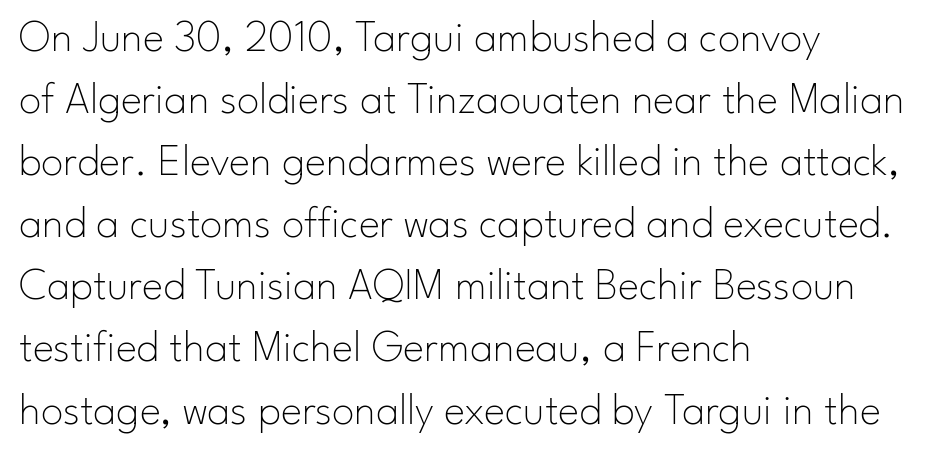
{"serif": "no", "italic": "no", "bold": "no", "weight": "thin", "width": "normal", "stroke_contrast": "low", "x_height": "small", "monospaced": "no", "underline": "no", "align": "left", "line_spacing": "normal", "line_spacing_ratio": 1.38, "letter_spacing": "normal", "letter_spacing_em": 0.0, "glyph_px": 45}
